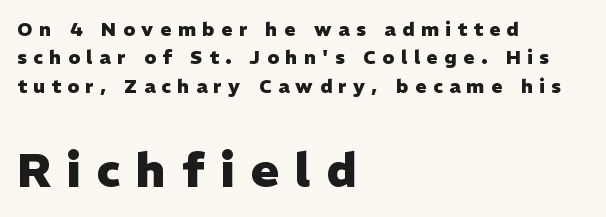
The image shows 47 px heavy sans-serif type, upright; set left-aligned, normal line spacing (1.49x), unusually wide letter spacing (+0.34 em), not underlined; the second (bottom) block is 2.47x larger; low stroke contrast and a medium x-height.
